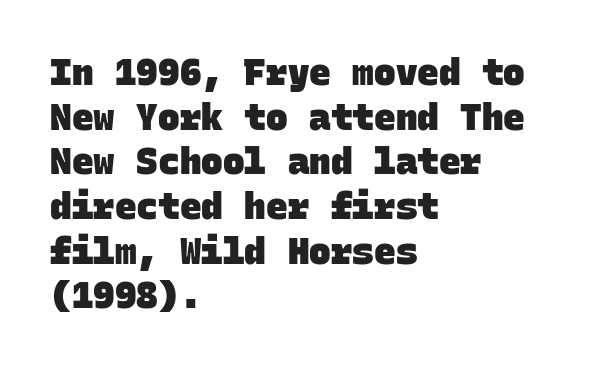
The image shows 36 px heavy sans-serif type, monospaced; set left-aligned, line spacing 1.24x, normal letter spacing, not underlined; low stroke contrast and a large x-height.
